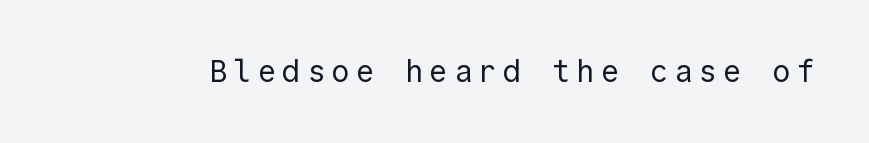
The image shows 31 px regular-weight sans-serif type, upright, monospaced; set not underlined; a medium x-height.
